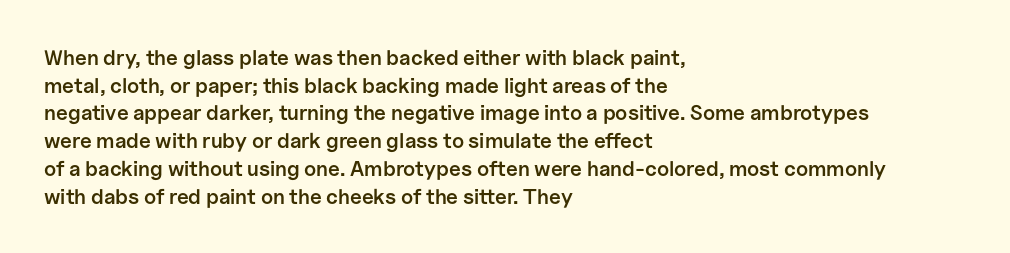
These words are printed semibold, heavier than regular yet not bold. Does the lettering tilt? It doesn't — this is upright. The area under the type is left untouched. Alignment: flush left.
